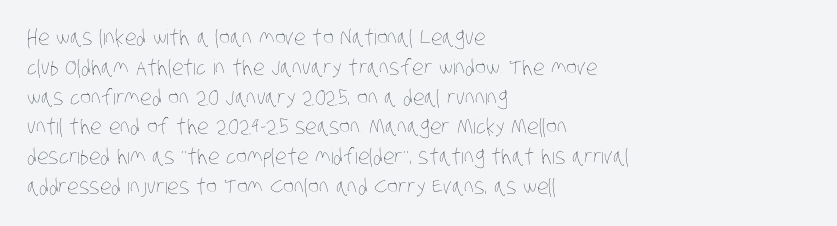
{"bold": "no", "underline": "no", "align": "left", "line_spacing": "normal", "line_spacing_ratio": 1.42, "letter_spacing": "normal", "letter_spacing_em": 0.0, "glyph_px": 21}
